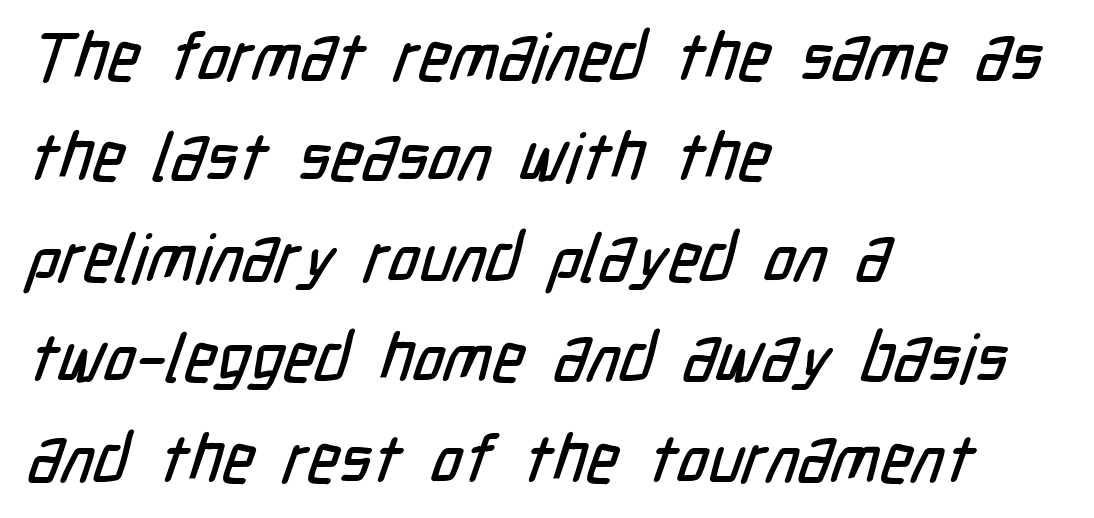
{"serif": "no", "width": "condensed", "stroke_contrast": "low", "x_height": "medium", "monospaced": "no", "underline": "no", "align": "left", "line_spacing": "normal", "line_spacing_ratio": 1.5, "letter_spacing": "normal", "letter_spacing_em": 0.0, "glyph_px": 67}
